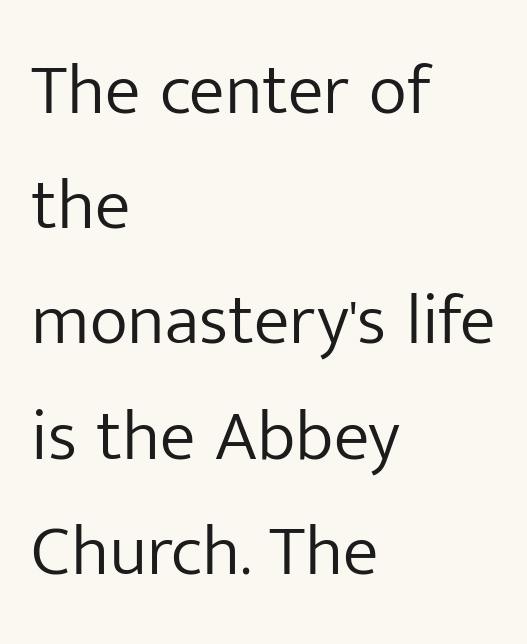
{"serif": "no", "italic": "no", "bold": "no", "weight": "light", "width": "normal", "stroke_contrast": "low", "x_height": "medium", "monospaced": "no", "underline": "no", "align": "left", "line_spacing": "normal", "line_spacing_ratio": 1.6, "letter_spacing": "normal", "letter_spacing_em": 0.0, "glyph_px": 72}
